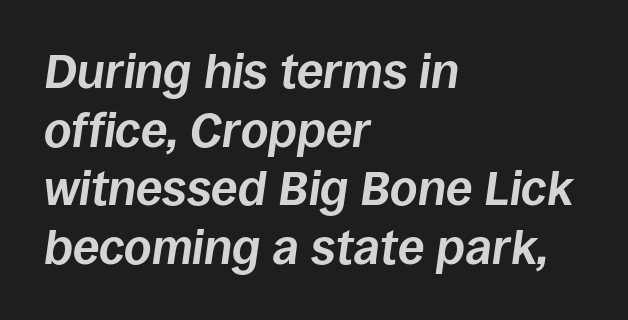
The image shows 48 px bold type, italic (leaning right); set left-aligned, line spacing 1.22x, normal letter spacing, not underlined; low stroke contrast and a large x-height.
